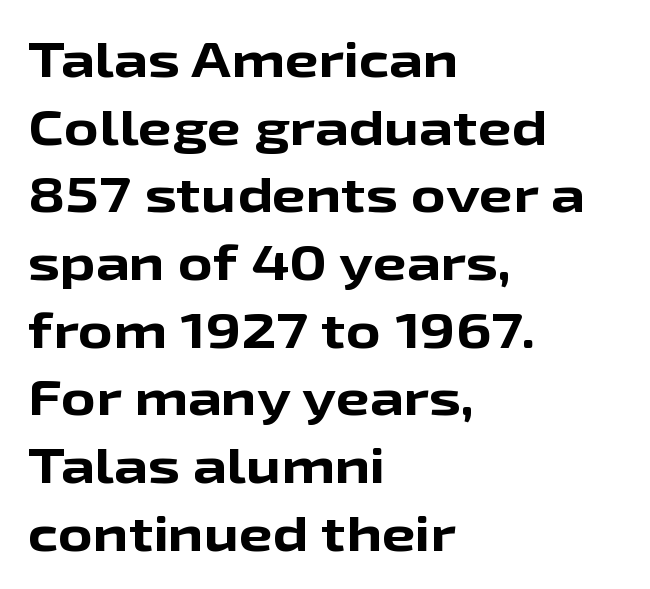
{"serif": "no", "italic": "no", "bold": "yes", "weight": "bold", "width": "wide", "stroke_contrast": "low", "x_height": "medium", "monospaced": "no", "underline": "no", "align": "left", "line_spacing": "normal", "line_spacing_ratio": 1.41, "letter_spacing": "normal", "letter_spacing_em": 0.0, "glyph_px": 48}
